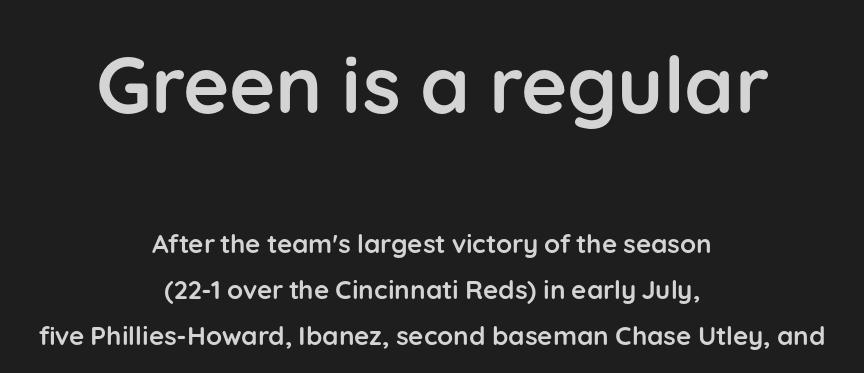
Q: Is the text bold? A: Yes.
Q: Is the text italic (slanted)? A: No, it is upright.
Q: Is the typeface a serif or a sans-serif typeface? A: Sans-serif.
Q: Is the text underlined? A: No.
Q: How is the paragraph aligned? A: Centered.
Q: Is the spacing between letters normal or unusually wide? A: Normal.
Q: Which block of text is set in a larger size, the first (top) or the second (bottom)? A: The first (top) one.
Q: Width (condensed, normal, or wide)? A: Normal.
Q: Stroke contrast? A: Low.
Q: x-height? A: Medium.
Q: Monospaced? A: No.
